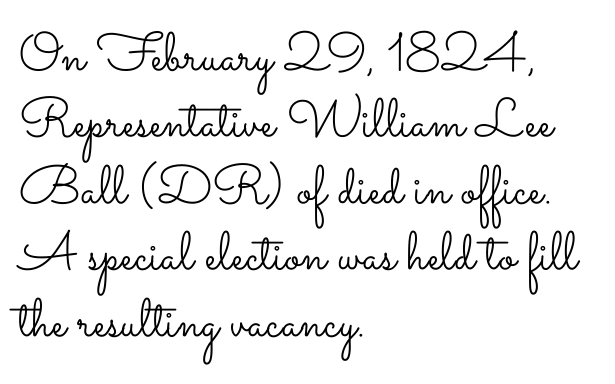
Q: Is the text bold? A: No.
Q: Is the text italic (slanted)? A: Yes.
Q: Is the text underlined? A: No.
Q: How is the paragraph aligned? A: Left-aligned.
Q: Is the spacing between letters normal or unusually wide? A: Normal.
Q: Width (condensed, normal, or wide)? A: Wide.
Q: Stroke contrast? A: Low.
Q: x-height? A: Small.
Q: Monospaced? A: No.
